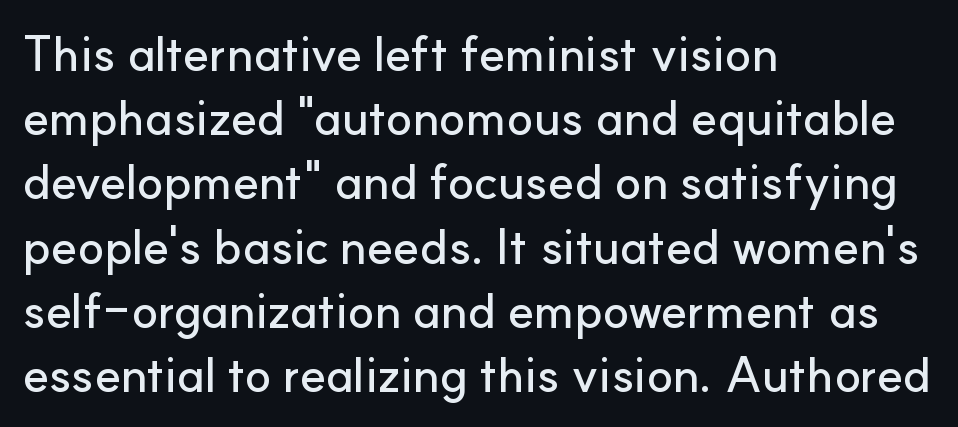
The typography opts for an upright posture over an oblique one. Students, note that the glyphs here touch the page at normal intervals. Think of a printed novel: that variable character pitch is what you see here. The gap between lines stays unmarked. Leading: standard. Font category for this specimen: sans-serif.
